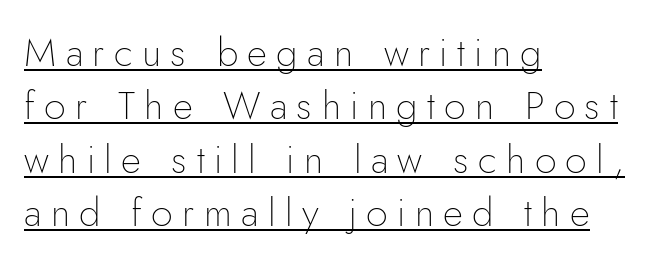
The image shows 39 px thin sans-serif type, upright; set left-aligned, normal line spacing (1.37x), unusually wide letter spacing (+0.24 em), underlined; low stroke contrast and a small x-height.
